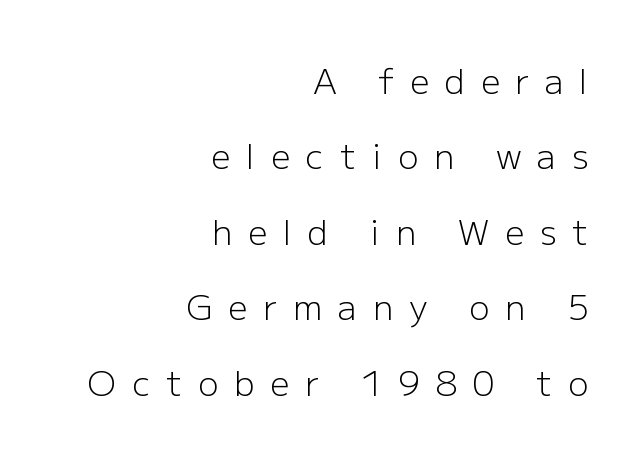
The image shows 34 px light sans-serif type, upright; set right-aligned, loose line spacing (2.22x), unusually wide letter spacing (+0.47 em), not underlined; low stroke contrast and a medium x-height.
